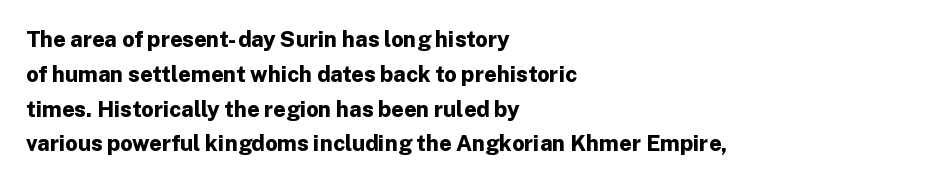
{"italic": "no", "bold": "yes", "underline": "no", "align": "left", "line_spacing": "normal", "line_spacing_ratio": 1.58, "letter_spacing": "normal", "letter_spacing_em": 0.0, "glyph_px": 22}
